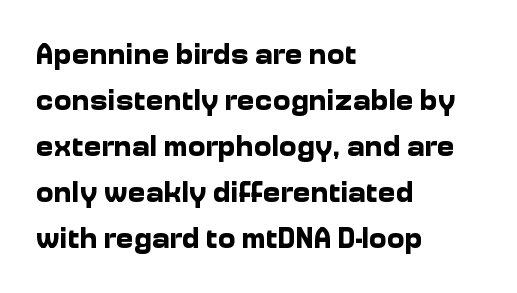
The rag falls on the right side of this text block. Italic: no, the glyphs are upright roman. This sample has the flowing, uneven cadence of proportional lettering. No feet cap the strokes, marking this as sans-serif type.
